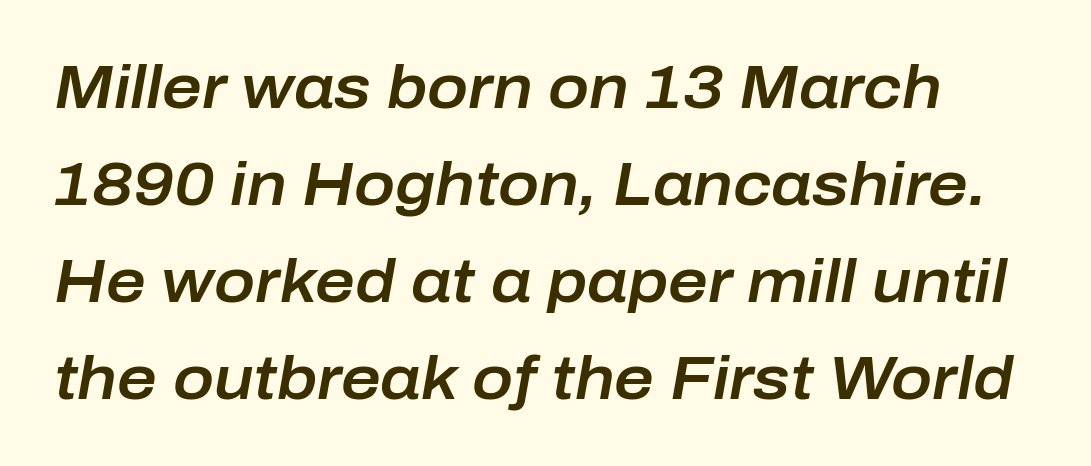
Q: Is the text italic (slanted)? A: Yes, it leans right by about 10 degrees.
Q: Is the text underlined? A: No.
Q: Is the spacing between letters normal or unusually wide? A: Normal.
Q: Is the spacing between lines tight, normal or loose? A: Normal.
Q: Width (condensed, normal, or wide)? A: Normal.
Q: Stroke contrast? A: Low.
Q: x-height? A: Medium.
Q: Monospaced? A: No.
